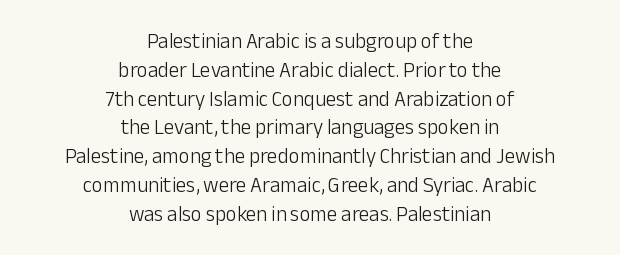
The image shows 21 px text type, upright; set centered, normal line spacing (1.37x), normal letter spacing, not underlined.
